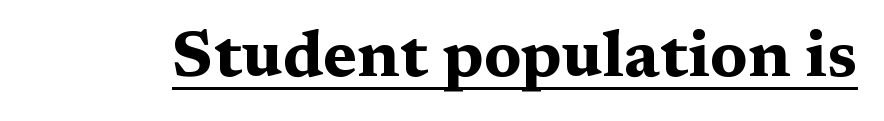
The horizontal fit of the characters is conventional and even. Proportional: the letters do not fall into vertical columns. The specimen includes a rule beneath the text block's lines. No italicization has been applied; the sample stays upright. Yep, those are serifs on the letters.
